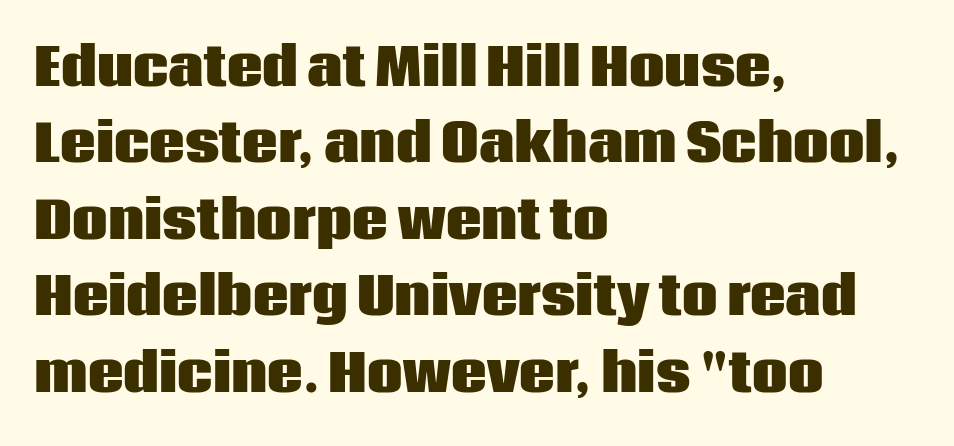
Look at the bottom of the vertical strokes: they stop flat, with no serifs. Weight check: bold — yes, fully. The passage shown stacks its lines at a standard gap. Default kerning and tracking; the words read as compact shapes. The letters advance in unequal steps, a hallmark of proportional type. The letters stand upright; this is a roman face.
